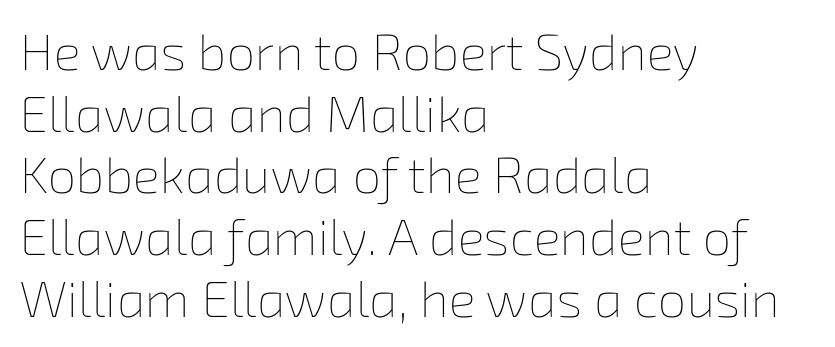
{"bold": "no", "weight": "thin", "width": "normal", "stroke_contrast": "low", "x_height": "medium", "monospaced": "no", "underline": "no", "align": "left", "line_spacing_ratio": 1.21, "letter_spacing": "normal", "letter_spacing_em": 0.0, "glyph_px": 51}
